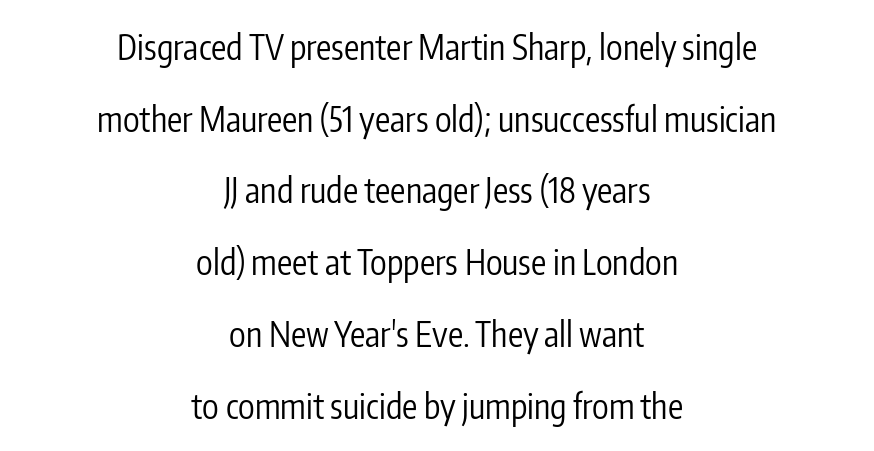
Q: Is the text bold? A: No.
Q: Is the text italic (slanted)? A: No, it is upright.
Q: Is the typeface a serif or a sans-serif typeface? A: Sans-serif.
Q: Is the text underlined? A: No.
Q: How is the paragraph aligned? A: Centered.
Q: Is the spacing between letters normal or unusually wide? A: Normal.
Q: Is the spacing between lines tight, normal or loose? A: Loose.
Q: Width (condensed, normal, or wide)? A: Condensed.
Q: Stroke contrast? A: Low.
Q: x-height? A: Medium.
Q: Monospaced? A: No.
